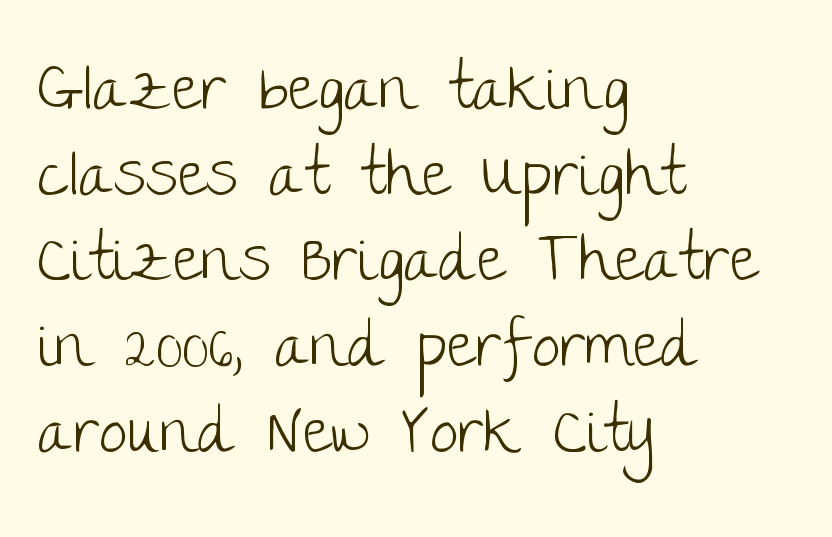
Is this a sans? Yes — the strokes have no serifs. The cut favours lightness, reaching ordinary text weight at its darkest. Tracking here is standard; glyphs follow each other at the usual distance. Notice how the stems are strictly vertical — no italics here. Visually the block forms a straight wall on the left and a jagged coastline on the right. The block of text has a typical density, with ordinary space between rows.
